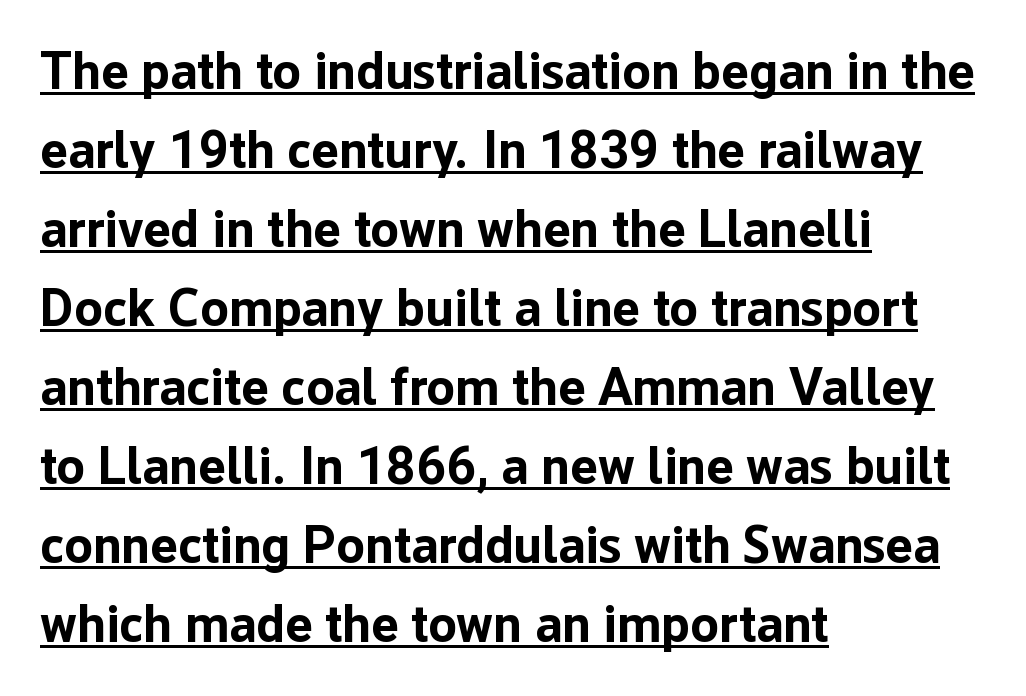
Q: Is the text bold? A: Yes.
Q: Is the text italic (slanted)? A: No, it is upright.
Q: Is the typeface a serif or a sans-serif typeface? A: Sans-serif.
Q: Is the text underlined? A: Yes.
Q: How is the paragraph aligned? A: Left-aligned.
Q: Is the spacing between letters normal or unusually wide? A: Normal.
Q: Is the spacing between lines tight, normal or loose? A: Normal.
Q: Width (condensed, normal, or wide)? A: Normal.
Q: Stroke contrast? A: Low.
Q: x-height? A: Medium.
Q: Monospaced? A: No.
